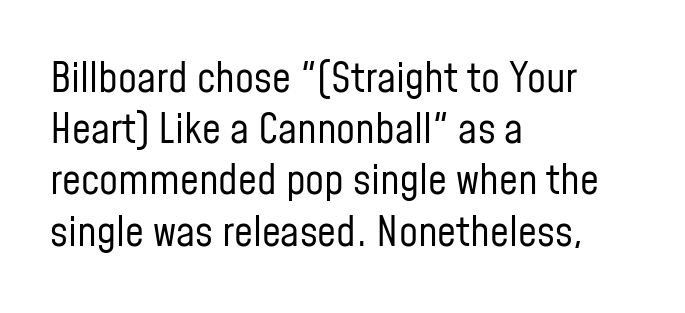
The image shows 42 px regular-weight, condensed sans-serif type, upright; set left-aligned, line spacing 1.22x, normal letter spacing, not underlined; low stroke contrast and a medium x-height.
